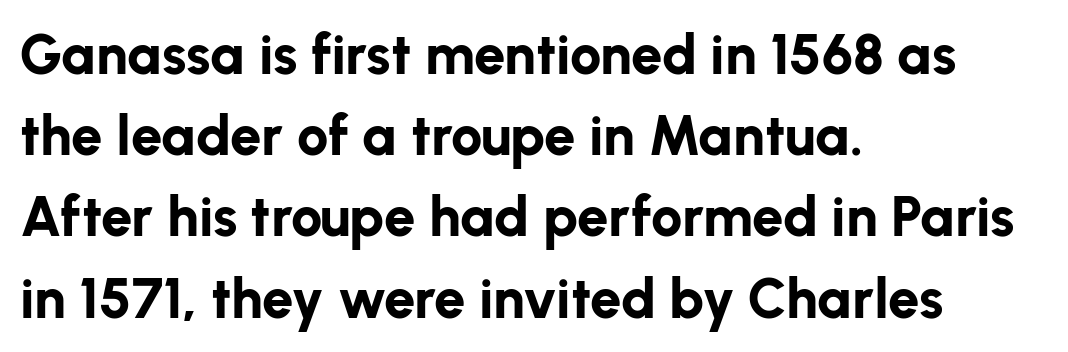
You could call the tracking neutral — neither tight nor loose. Check the space under the baseline: it is left empty. Is there much room between lines? A standard amount, neither cramped nor airy. Upright lettering throughout.
